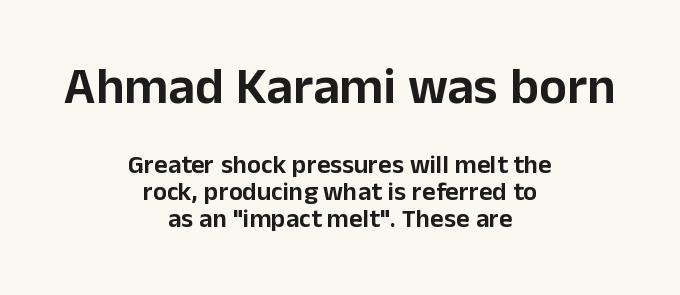
{"serif": "no", "italic": "no", "width": "normal", "stroke_contrast": "low", "x_height": "medium", "monospaced": "no", "underline": "no", "align": "center", "line_spacing": "tight", "line_spacing_ratio": 1.04, "letter_spacing": "normal", "letter_spacing_em": 0.0, "larger_block": "first", "size_ratio": 2.0, "glyph_px": 52}
